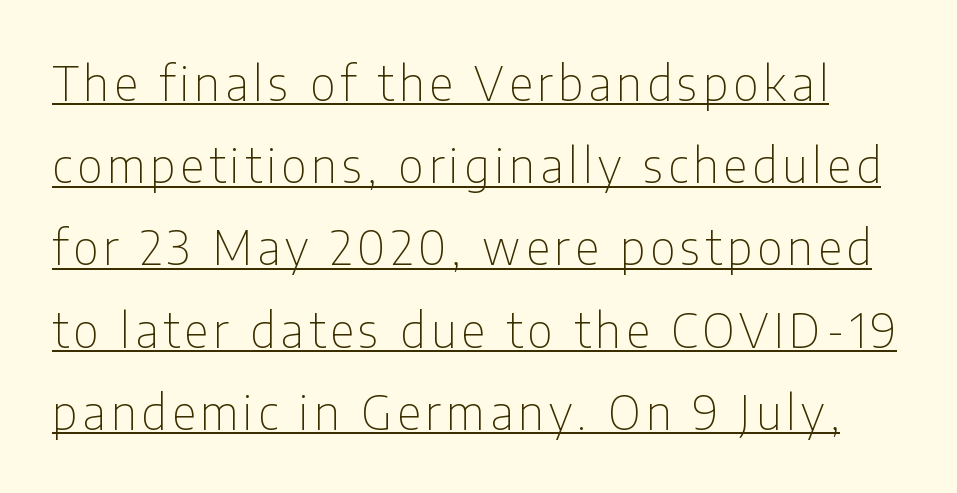
Varying glyph widths throughout — classic text-font behaviour. Observe the absence of serifs on each vertical stroke in this sample. The glyphs are accompanied by a horizontal stroke just below them. Posture: upright roman.
